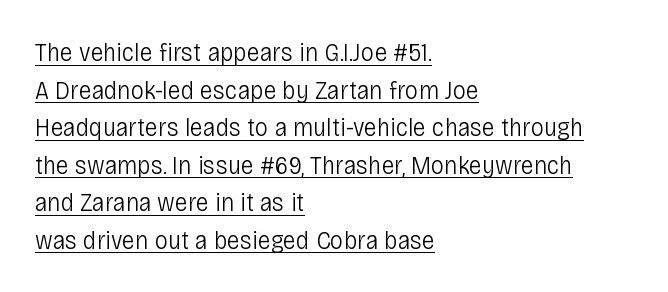
{"italic": "no", "bold": "no", "underline": "yes", "align": "left", "line_spacing": "normal", "line_spacing_ratio": 1.39, "letter_spacing": "normal", "letter_spacing_em": 0.0, "glyph_px": 27}
